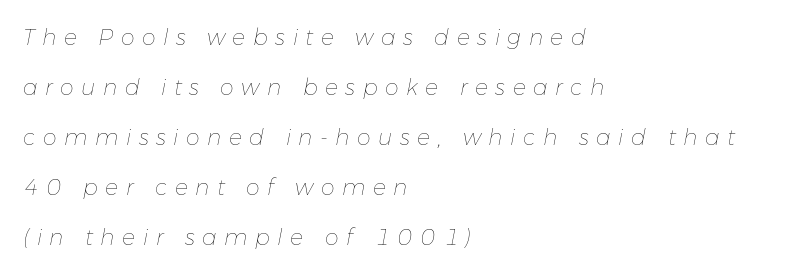
Tracking value appears strongly positive — letters spread wide. This sample trades compactness for vertical openness between lines. Does the lettering tilt? It does — this is italic. Vertical stems look standard width or narrower in stroke.
